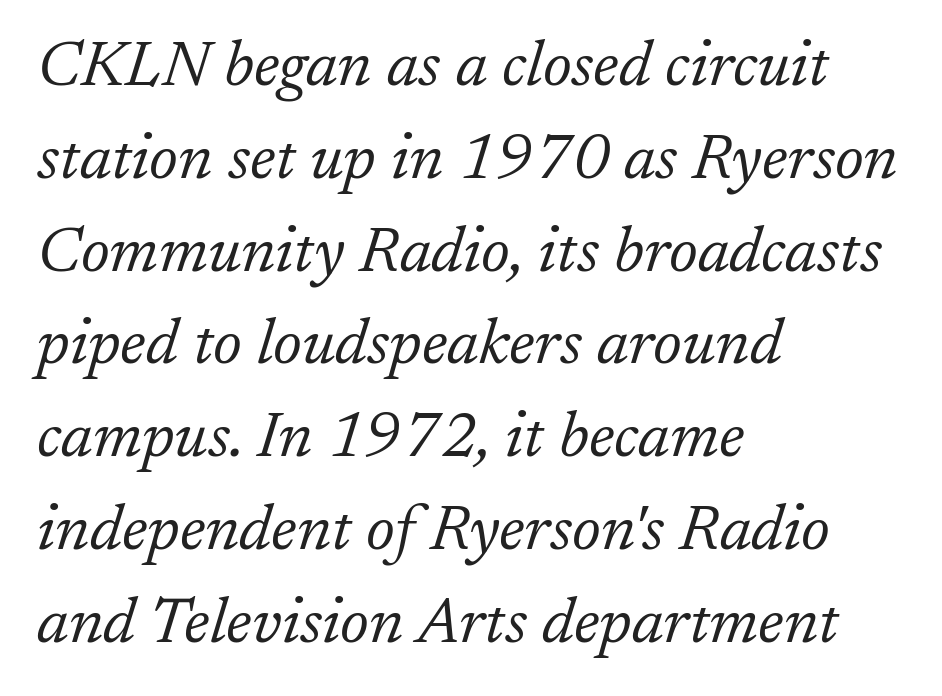
Q: Is the text bold? A: No.
Q: Is the text italic (slanted)? A: Yes, it leans right by about 17 degrees.
Q: Is the typeface a serif or a sans-serif typeface? A: Serif.
Q: Is the text underlined? A: No.
Q: How is the paragraph aligned? A: Left-aligned.
Q: Is the spacing between letters normal or unusually wide? A: Normal.
Q: Is the spacing between lines tight, normal or loose? A: Normal.
Q: Width (condensed, normal, or wide)? A: Normal.
Q: Stroke contrast? A: Low.
Q: x-height? A: Medium.
Q: Monospaced? A: No.
